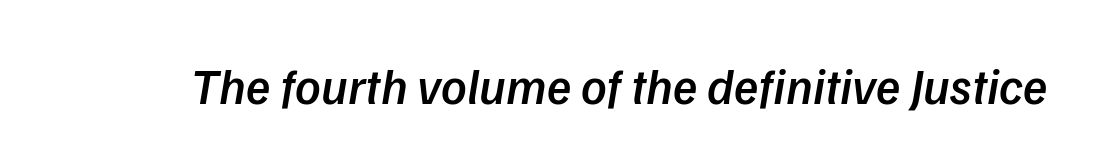
{"italic": "yes", "lean": "right", "slant_degrees": 9, "bold": "semi", "weight": "semibold", "width": "normal", "stroke_contrast": "low", "x_height": "medium", "monospaced": "no", "underline": "no", "letter_spacing": "normal", "letter_spacing_em": 0.0, "glyph_px": 50}
